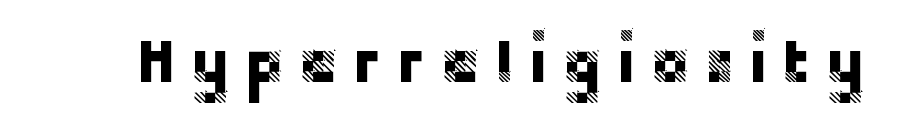
Q: Is the text italic (slanted)? A: No, it is upright.
Q: Is the typeface a serif or a sans-serif typeface? A: Sans-serif.
Q: Is the text underlined? A: No.
Q: Is the spacing between letters normal or unusually wide? A: Unusually wide.
Q: Width (condensed, normal, or wide)? A: Normal.
Q: Stroke contrast? A: Low.
Q: x-height? A: Large.
Q: Monospaced? A: No.
